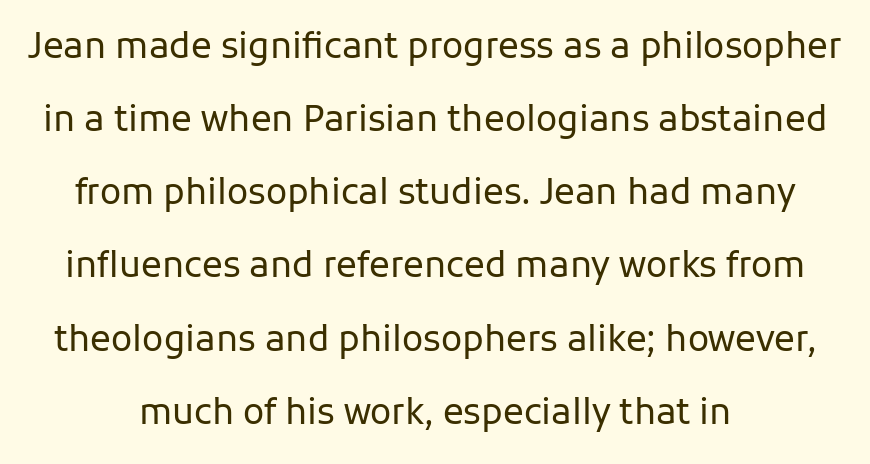
{"serif": "no", "italic": "no", "bold": "no", "weight": "regular", "width": "normal", "stroke_contrast": "low", "x_height": "medium", "monospaced": "no", "underline": "no", "align": "center", "line_spacing": "loose", "line_spacing_ratio": 2.09, "letter_spacing": "normal", "letter_spacing_em": 0.0, "glyph_px": 35}
